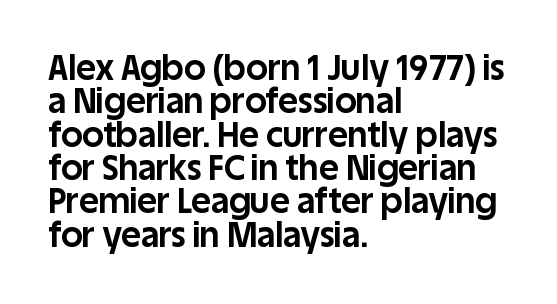
The image shows 34 px bold sans-serif type, upright; set left-aligned, tight line spacing (0.98x), normal letter spacing, not underlined; low stroke contrast and a large x-height.
